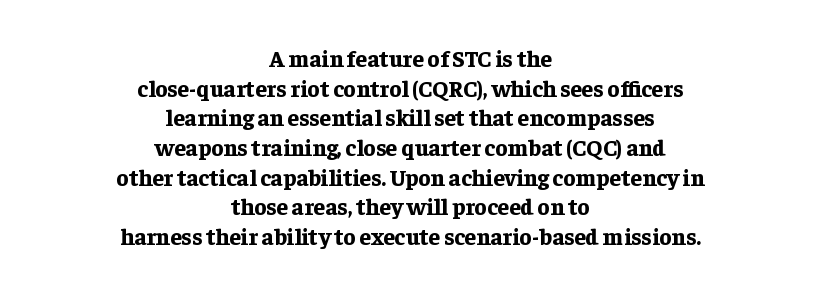
Q: Is the text bold? A: Yes.
Q: Is the text italic (slanted)? A: No, it is upright.
Q: Is the text underlined? A: No.
Q: How is the paragraph aligned? A: Centered.
Q: Is the spacing between letters normal or unusually wide? A: Normal.
Q: Is the spacing between lines tight, normal or loose? A: Normal.
